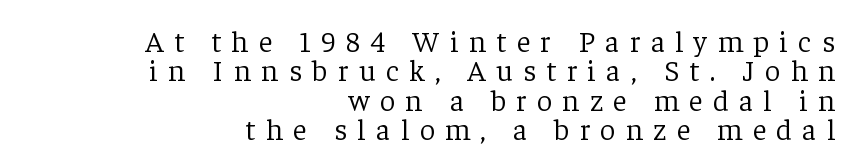
Has an underline been added? It has not. Leading: reduced. Is this a fixed-width face? No — the glyphs have proportional, varying widths. Does extra space separate the letters? Yes, quite a lot of it. The typeface chosen for these lines features serifs. The setting favours the right margin, as signatures and pull-quotes sometimes do.
